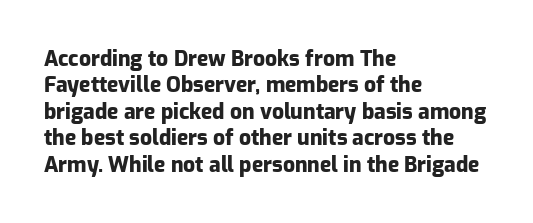
The image shows 21 px bold type, upright; set left-aligned, normal line spacing (1.26x), normal letter spacing, not underlined.
